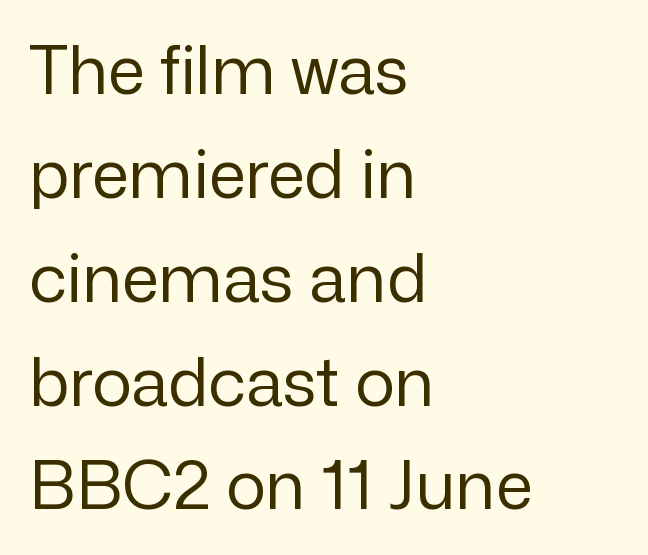
{"serif": "no", "italic": "no", "bold": "no", "weight": "regular", "width": "normal", "stroke_contrast": "low", "x_height": "medium", "monospaced": "no", "underline": "no", "align": "left", "line_spacing": "normal", "line_spacing_ratio": 1.55, "letter_spacing": "normal", "letter_spacing_em": 0.0, "glyph_px": 67}
